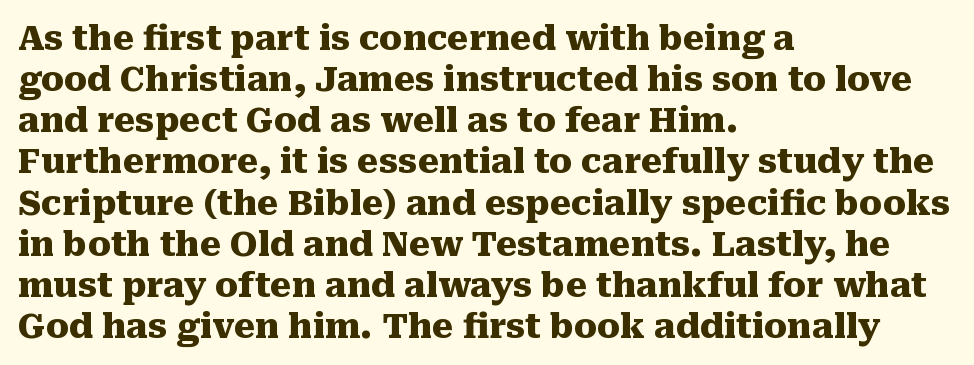
{"serif": "yes", "italic": "no", "bold": "yes", "weight": "heavy", "width": "normal", "stroke_contrast": "medium", "x_height": "medium", "monospaced": "no", "underline": "no", "align": "left", "line_spacing_ratio": 1.21, "letter_spacing": "normal", "letter_spacing_em": 0.0, "glyph_px": 34}
